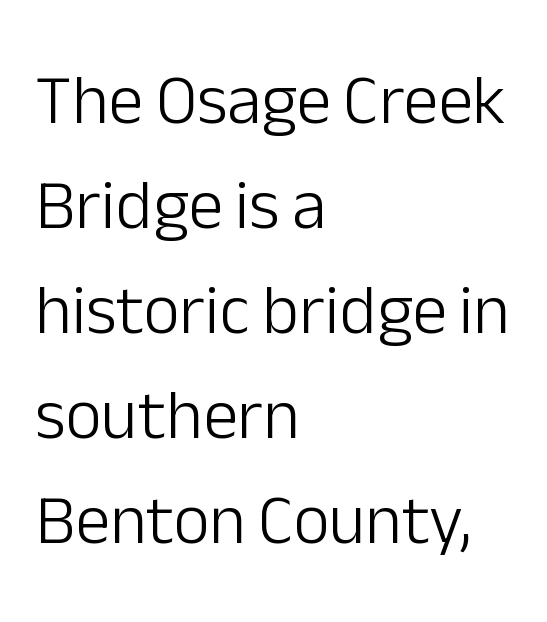
Inter-character spacing is left at the font's built-in metrics. Leftover space on each line is placed entirely after the last word. Quick note: not italic, upright. Evenly set lines give the paragraph a standard silhouette. The letters advance in unequal steps, a hallmark of proportional type.
